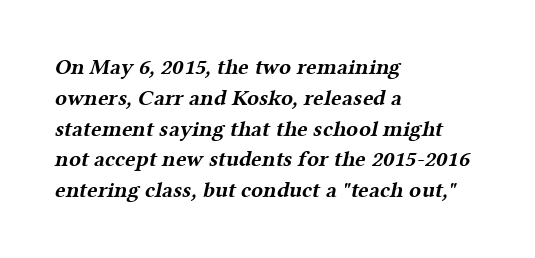
{"bold": "yes", "underline": "no", "align": "left", "line_spacing": "normal", "line_spacing_ratio": 1.4, "letter_spacing": "normal", "letter_spacing_em": 0.0, "glyph_px": 22}
